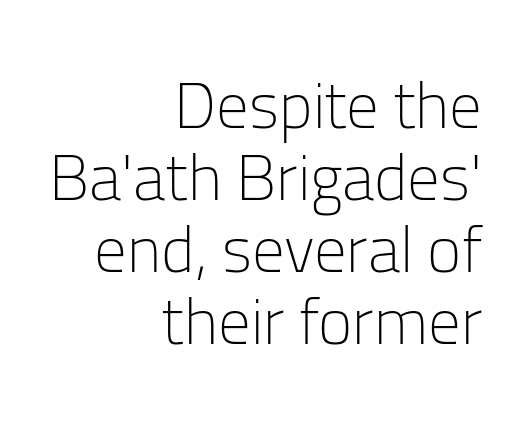
Q: Is the text bold? A: No.
Q: Is the text italic (slanted)? A: No, it is upright.
Q: Is the typeface a serif or a sans-serif typeface? A: Sans-serif.
Q: Is the text underlined? A: No.
Q: How is the paragraph aligned? A: Right-aligned.
Q: Is the spacing between letters normal or unusually wide? A: Normal.
Q: Is the spacing between lines tight, normal or loose? A: Tight.
Q: Width (condensed, normal, or wide)? A: Normal.
Q: Stroke contrast? A: Low.
Q: x-height? A: Medium.
Q: Monospaced? A: No.
